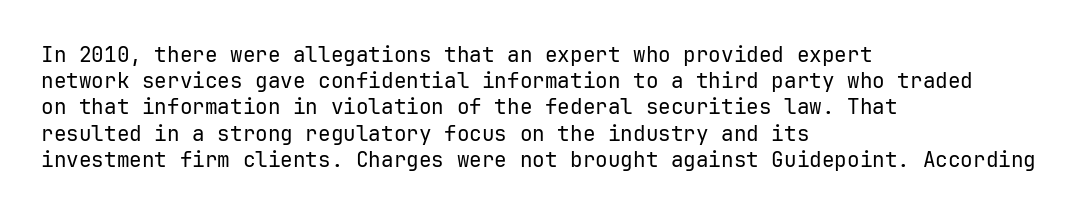
{"italic": "no", "bold": "no", "underline": "no", "align": "left", "line_spacing": "normal", "line_spacing_ratio": 1.25, "letter_spacing": "normal", "letter_spacing_em": 0.0, "glyph_px": 21}
